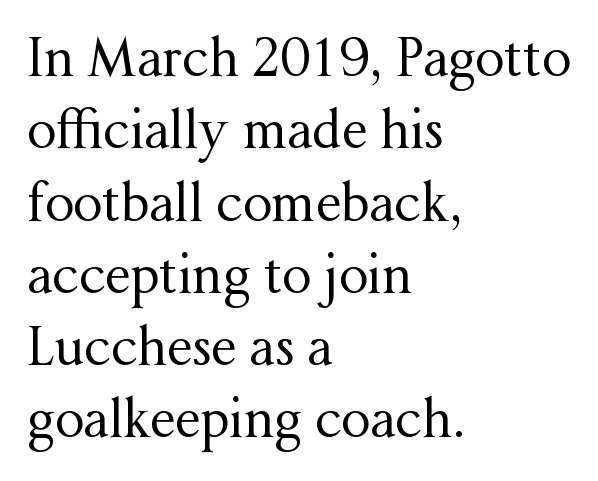
Q: Is the text bold? A: No.
Q: Is the text italic (slanted)? A: No, it is upright.
Q: Is the typeface a serif or a sans-serif typeface? A: Serif.
Q: Is the text underlined? A: No.
Q: How is the paragraph aligned? A: Left-aligned.
Q: Is the spacing between letters normal or unusually wide? A: Normal.
Q: Is the spacing between lines tight, normal or loose? A: Normal.
Q: Width (condensed, normal, or wide)? A: Normal.
Q: Stroke contrast? A: Medium.
Q: x-height? A: Medium.
Q: Monospaced? A: No.
